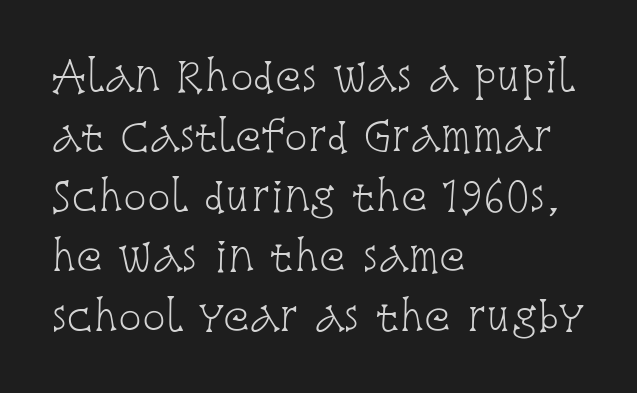
The image shows 39 px light, condensed serif type, upright; set left-aligned, normal line spacing (1.54x), normal letter spacing, not underlined; low stroke contrast and a large x-height.
